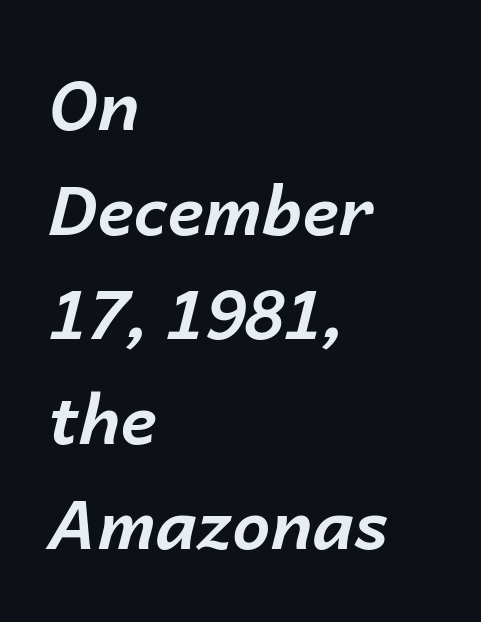
Caption: multi-line text, flush left, ragged right. Each letter keeps its own natural width here, so spacing adapts to shape. The gaps between neighbouring characters are ordinary and unremarkable. In terms of posture, this sample is oblique. Decoration check: the copy has no underline.
